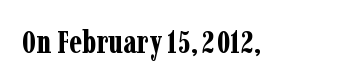
The face used here is seriffed, in the tradition of book romans. Strong, thick strokes mark this as bold type. Tracking here is standard; glyphs follow each other at the usual distance. Type without underlining. Each letter keeps its own natural width here, so spacing adapts to shape.
